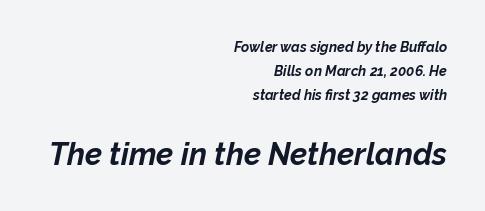
The image shows 31 px bold type, italic (leaning right); set right-aligned, line spacing 1.71x, normal letter spacing, not underlined; the second (bottom) block is 2.21x larger; low stroke contrast and a medium x-height.
